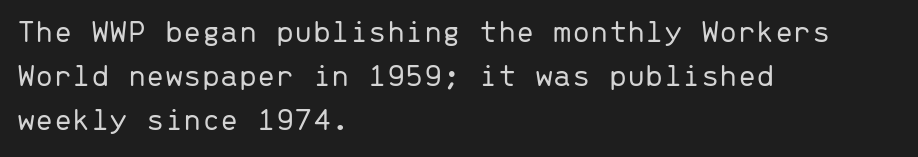
The image shows 33 px light sans-serif type, upright, monospaced; set left-aligned, normal line spacing (1.34x), normal letter spacing, not underlined; low stroke contrast and a medium x-height.
